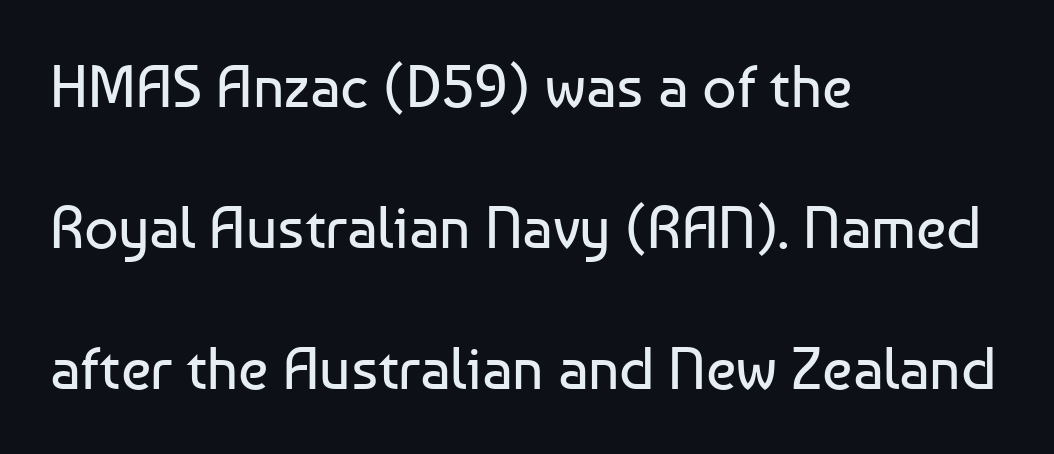
{"serif": "no", "italic": "no", "bold": "no", "weight": "regular", "width": "normal", "stroke_contrast": "low", "x_height": "medium", "monospaced": "no", "underline": "no", "align": "left", "line_spacing": "loose", "line_spacing_ratio": 2.35, "letter_spacing": "normal", "letter_spacing_em": 0.0, "glyph_px": 60}
